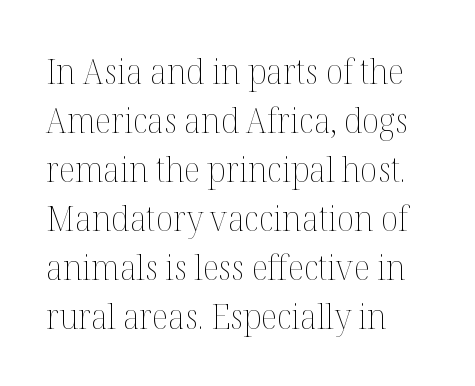
{"italic": "no", "bold": "no", "weight": "thin", "width": "normal", "stroke_contrast": "medium", "x_height": "medium", "monospaced": "no", "underline": "no", "align": "left", "line_spacing": "normal", "line_spacing_ratio": 1.4, "letter_spacing": "normal", "letter_spacing_em": 0.0, "glyph_px": 35}
